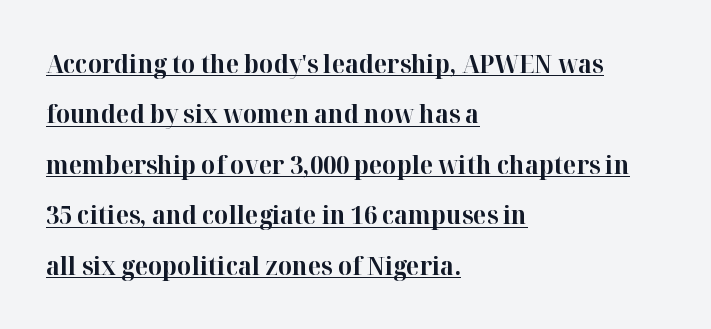
Vertical spacing — loose. This is roman type, the default non-slanted kind. In CSS terms this would be text-align: left. Its strokes are broad and dark, the hallmark of bold type. Underline: present. Students, note that the glyphs here touch the page at normal intervals.
